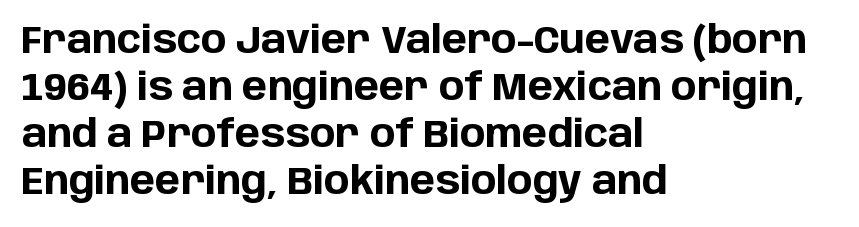
{"serif": "no", "italic": "no", "bold": "yes", "weight": "bold", "width": "normal", "stroke_contrast": "low", "x_height": "large", "monospaced": "no", "underline": "no", "align": "left", "line_spacing_ratio": 1.24, "letter_spacing": "normal", "letter_spacing_em": 0.0, "glyph_px": 38}
